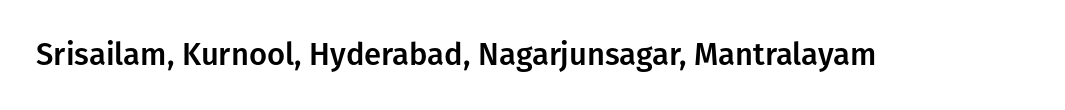
The image shows 31 px sans-serif type, upright; set normal letter spacing, not underlined; low stroke contrast and a medium x-height.
